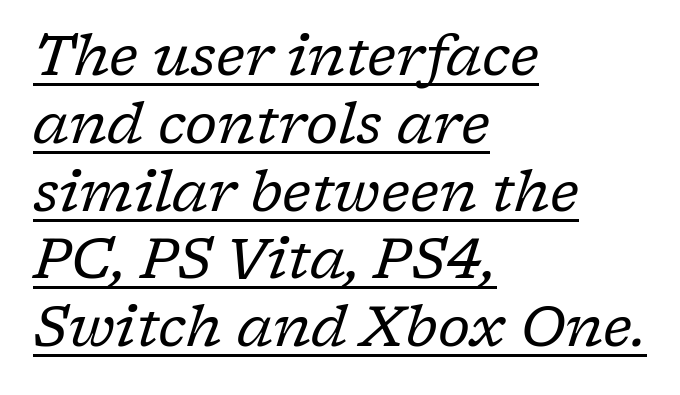
Q: Is the text bold? A: No.
Q: Is the text italic (slanted)? A: Yes, it leans right by about 17 degrees.
Q: Is the typeface a serif or a sans-serif typeface? A: Serif.
Q: Is the text underlined? A: Yes.
Q: How is the paragraph aligned? A: Left-aligned.
Q: Is the spacing between letters normal or unusually wide? A: Normal.
Q: Width (condensed, normal, or wide)? A: Normal.
Q: Stroke contrast? A: Low.
Q: x-height? A: Medium.
Q: Monospaced? A: No.
